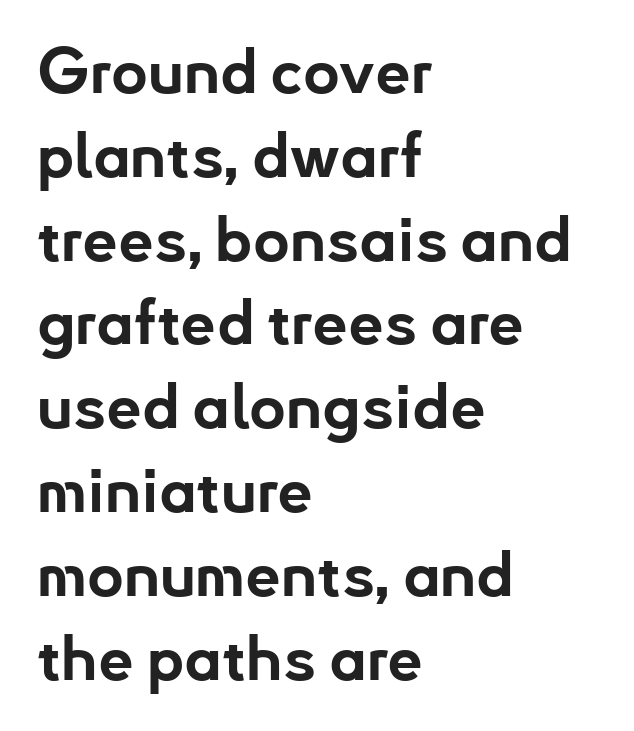
Q: Is the text bold? A: Yes.
Q: Is the text italic (slanted)? A: No, it is upright.
Q: Is the typeface a serif or a sans-serif typeface? A: Sans-serif.
Q: Is the text underlined? A: No.
Q: How is the paragraph aligned? A: Left-aligned.
Q: Is the spacing between letters normal or unusually wide? A: Normal.
Q: Is the spacing between lines tight, normal or loose? A: Normal.
Q: Width (condensed, normal, or wide)? A: Normal.
Q: Stroke contrast? A: Low.
Q: x-height? A: Small.
Q: Monospaced? A: No.
